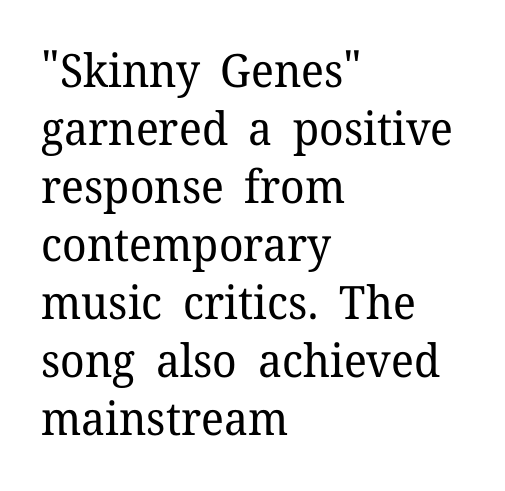
The space between consecutive lines is moderate. Posture: straight, roman, zero tilt. These glyphs show unthickened strokes, regular width or finer. The letters carry serifs — small finishing strokes at the ends of their stems. Is this a fixed-width face? No — the glyphs have proportional, varying widths. Descenders are the only things crossing below the line.
